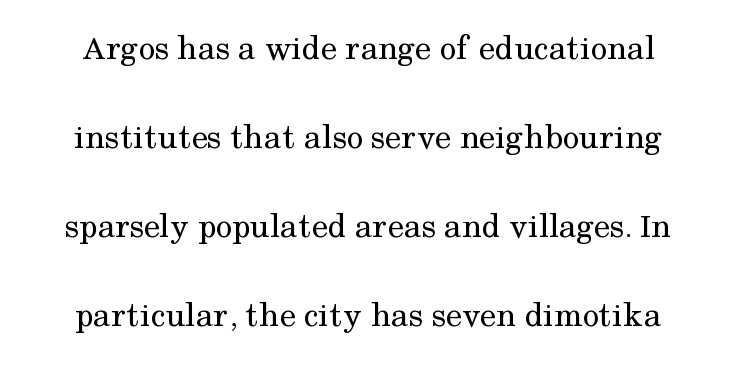
{"serif": "yes", "italic": "no", "bold": "no", "weight": "regular", "width": "normal", "stroke_contrast": "medium", "x_height": "medium", "monospaced": "no", "underline": "no", "line_spacing": "loose", "line_spacing_ratio": 2.47, "letter_spacing": "normal", "letter_spacing_em": 0.0, "glyph_px": 36}
